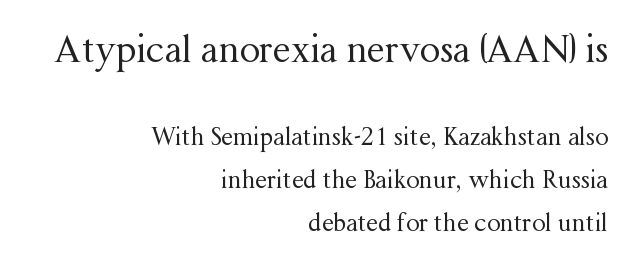
Q: Is the text bold? A: No.
Q: Is the text italic (slanted)? A: No, it is upright.
Q: Is the typeface a serif or a sans-serif typeface? A: Serif.
Q: Is the text underlined? A: No.
Q: How is the paragraph aligned? A: Right-aligned.
Q: Is the spacing between letters normal or unusually wide? A: Normal.
Q: Which block of text is set in a larger size, the first (top) or the second (bottom)? A: The first (top) one.
Q: Width (condensed, normal, or wide)? A: Normal.
Q: Stroke contrast? A: Medium.
Q: x-height? A: Medium.
Q: Monospaced? A: No.
